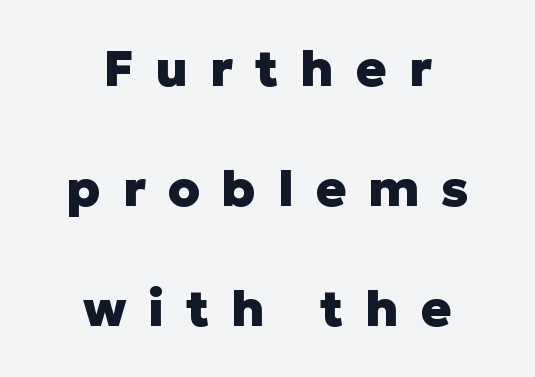
Summary of weight: heavy, a full bold. Type style note: lacks serifs. The rendering inserts visible extra space after every character. The lettering stays uniformly vertical, giving the passage a roman look.
